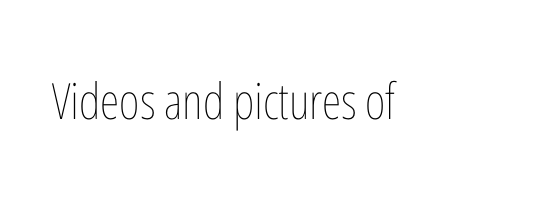
Q: Is the text bold? A: No.
Q: Is the text italic (slanted)? A: No, it is upright.
Q: Is the text underlined? A: No.
Q: Is the spacing between letters normal or unusually wide? A: Normal.
Q: Width (condensed, normal, or wide)? A: Condensed.
Q: Stroke contrast? A: Low.
Q: x-height? A: Medium.
Q: Monospaced? A: No.
